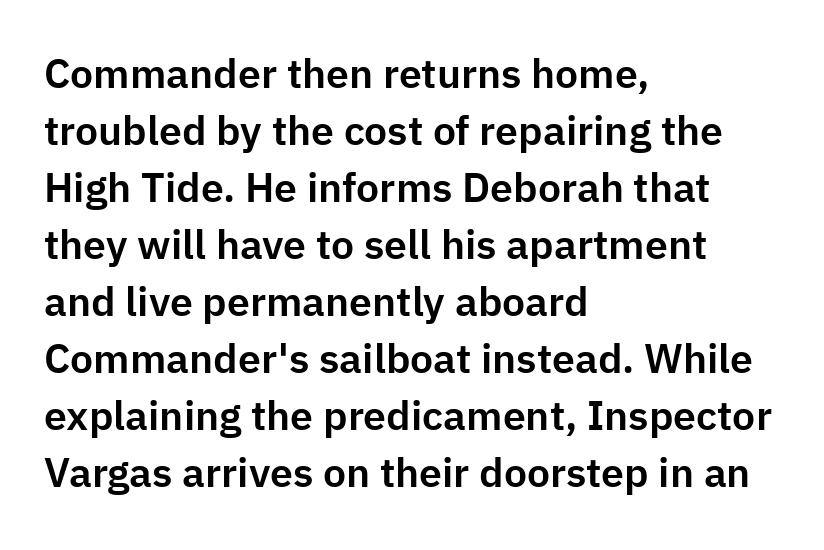
Q: Is the text italic (slanted)? A: No, it is upright.
Q: Is the typeface a serif or a sans-serif typeface? A: Sans-serif.
Q: Is the text underlined? A: No.
Q: How is the paragraph aligned? A: Left-aligned.
Q: Is the spacing between letters normal or unusually wide? A: Normal.
Q: Is the spacing between lines tight, normal or loose? A: Normal.
Q: Width (condensed, normal, or wide)? A: Normal.
Q: Stroke contrast? A: Low.
Q: x-height? A: Medium.
Q: Monospaced? A: No.
